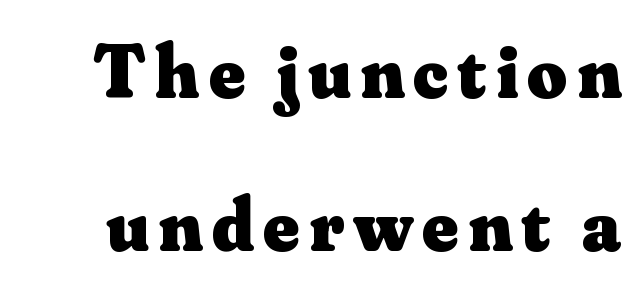
The image shows 77 px heavy serif type, upright; set loose line spacing (1.99x), not underlined; medium stroke contrast and a small x-height.
